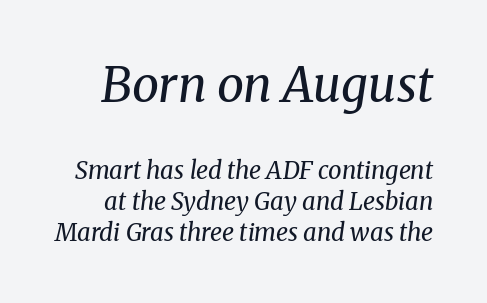
The image shows 48 px regular-weight serif type, italic (leaning right); set normal line spacing (1.3x), normal letter spacing, not underlined; the first (top) block is 2.0x larger; medium stroke contrast and a medium x-height.
